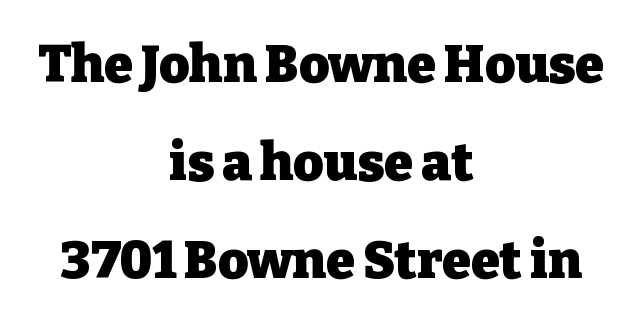
The passage shown is typed in a proportional face where columns would drift. Compared with a flush-left layout, this one balances lines on the center instead. The axis of the letterforms is exactly vertical. I'd describe the lettering as bold — thick and assertive. Check where the strokes stop: tiny serifs finish them off.
